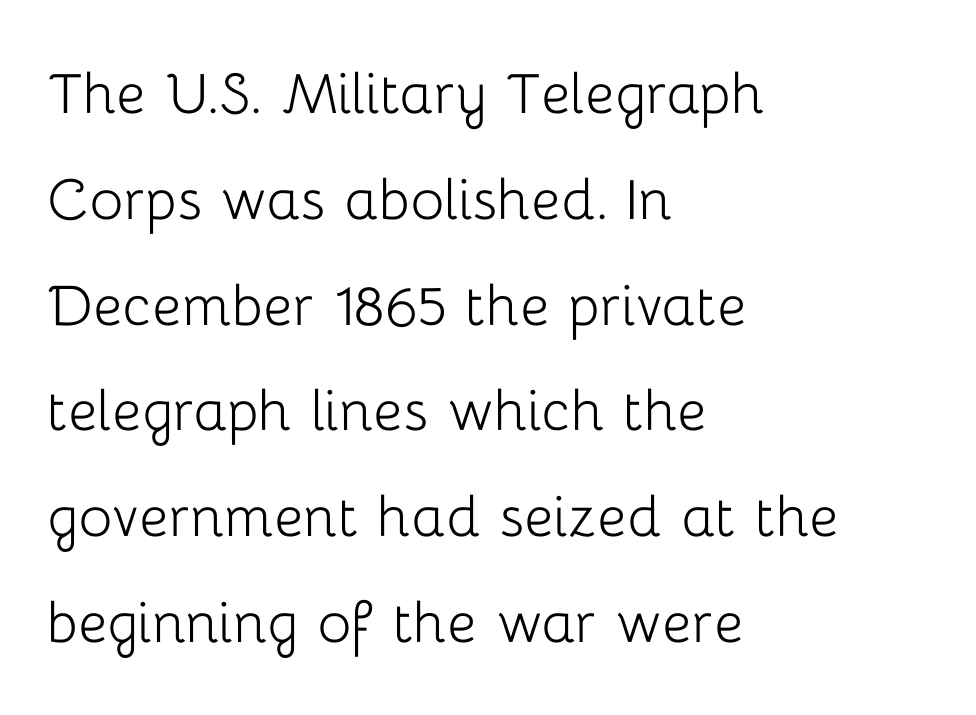
The image shows 71 px light sans-serif type, upright; set left-aligned, normal line spacing (1.49x), normal letter spacing, not underlined; low stroke contrast and a medium x-height.
